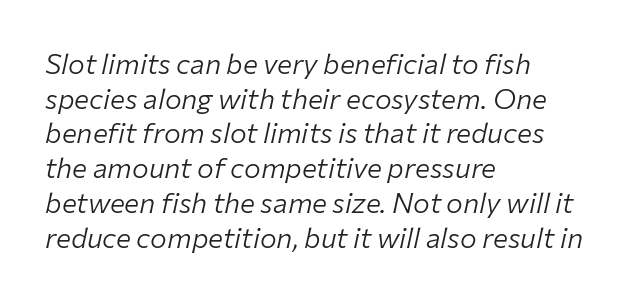
Words float on clear page, feet unadorned. Nothing unusual about the tracking: characters are spaced as the font intends. Tall strokes in this sample are angled rather than plumb. The characters are drawn with everyday or finer stroke widths. Do the characters align in a grid? No, the font is proportional. These lines are set flush left with a ragged right edge.
